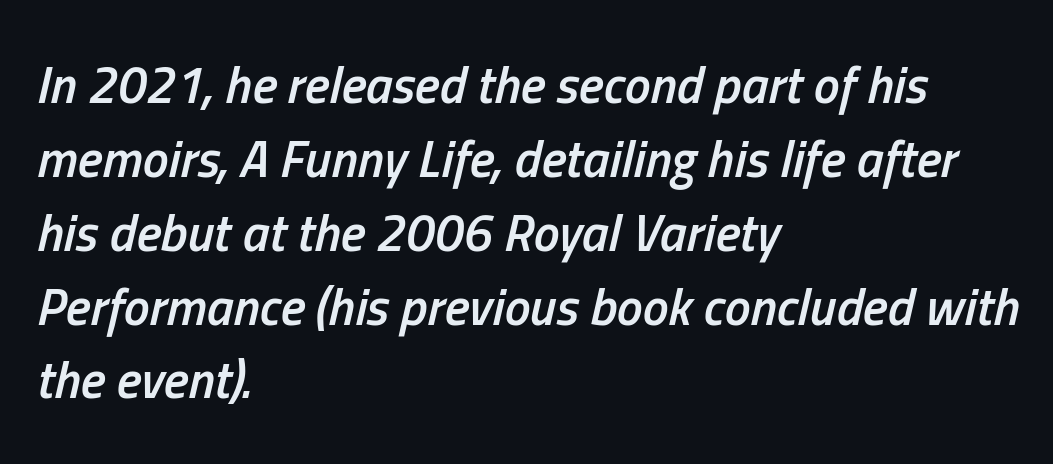
Q: Is the text bold? A: Semi-bold.
Q: Is the text italic (slanted)? A: Yes, it leans right by about 13 degrees.
Q: Is the text underlined? A: No.
Q: How is the paragraph aligned? A: Left-aligned.
Q: Is the spacing between letters normal or unusually wide? A: Normal.
Q: Is the spacing between lines tight, normal or loose? A: Normal.
Q: Width (condensed, normal, or wide)? A: Condensed.
Q: Stroke contrast? A: Low.
Q: x-height? A: Medium.
Q: Monospaced? A: No.
